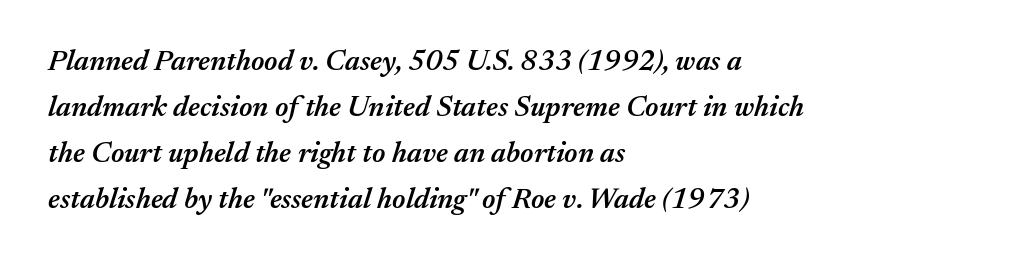
Q: Is the text bold? A: Semi-bold.
Q: Is the text italic (slanted)? A: Yes, it leans right by about 17 degrees.
Q: Is the text underlined? A: No.
Q: How is the paragraph aligned? A: Left-aligned.
Q: Is the spacing between letters normal or unusually wide? A: Normal.
Q: Is the spacing between lines tight, normal or loose? A: Normal.
Q: Width (condensed, normal, or wide)? A: Normal.
Q: Stroke contrast? A: Medium.
Q: x-height? A: Medium.
Q: Monospaced? A: No.
